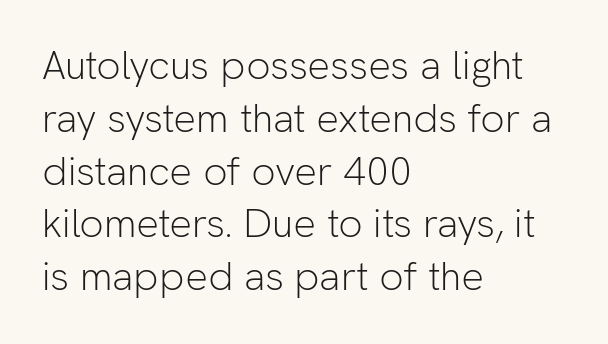
The type family on display is of the sans-serif kind. The passage shown has conventional tracking throughout. The typesetter chose a ragged-right arrangement here. Stems here are at most as thick as an everyday book face. This sample has the flowing, uneven cadence of proportional lettering.
